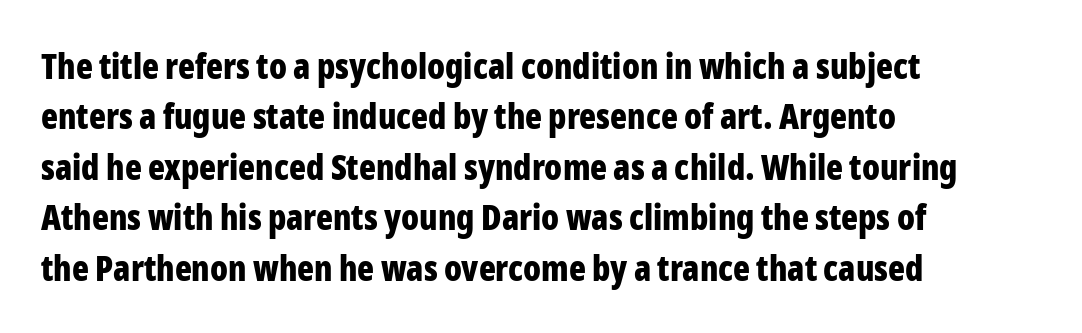
The image shows 35 px bold, condensed sans-serif type, upright; set left-aligned, normal line spacing (1.44x), normal letter spacing, not underlined; low stroke contrast and a medium x-height.
